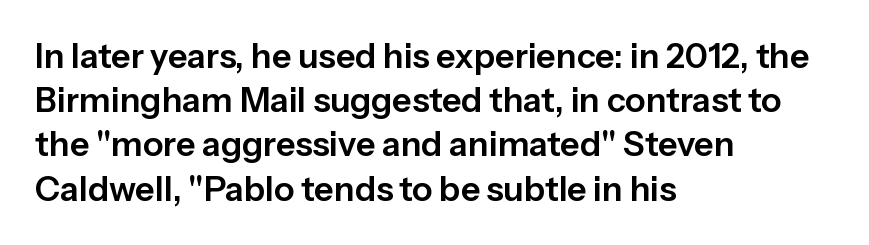
{"serif": "no", "italic": "no", "width": "normal", "stroke_contrast": "low", "x_height": "medium", "monospaced": "no", "underline": "no", "align": "left", "line_spacing": "normal", "line_spacing_ratio": 1.3, "letter_spacing": "normal", "letter_spacing_em": 0.0, "glyph_px": 34}
